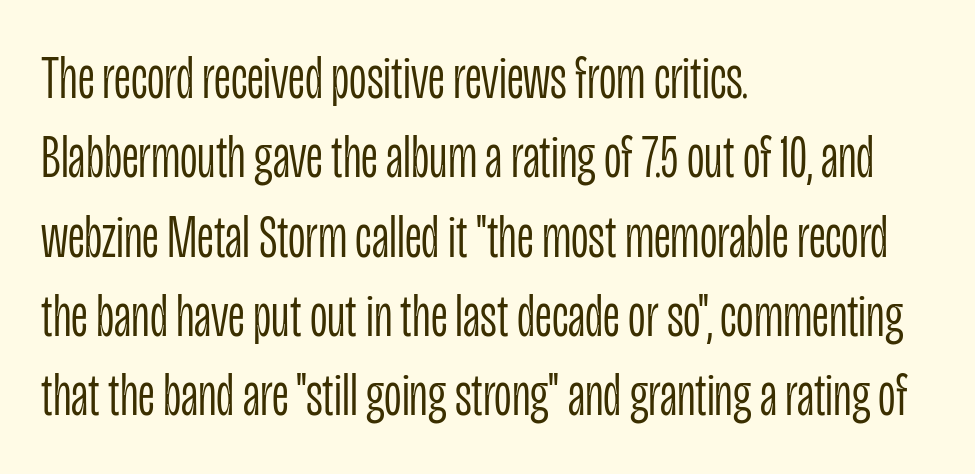
{"serif": "no", "italic": "no", "bold": "no", "weight": "light", "width": "condensed", "stroke_contrast": "low", "x_height": "large", "monospaced": "no", "underline": "no", "align": "left", "line_spacing": "normal", "line_spacing_ratio": 1.3, "letter_spacing": "normal", "letter_spacing_em": 0.0, "glyph_px": 61}
